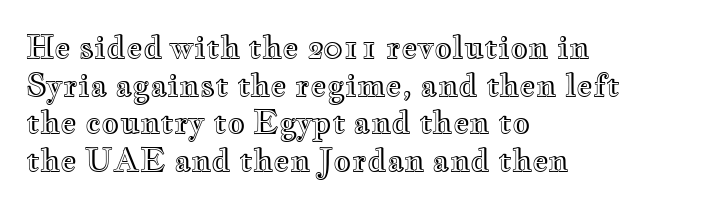
This sample uses an upright cut, with every glyph sitting square on the baseline. What stands out about the letter spacing? Nothing — it is the standard amount. Anything drawn beneath the words? Only blank space. Note the varied advance widths — an 'i' is clearly narrower than an 'm'. The lines in this sample share a left origin and differ only in where they stop.
